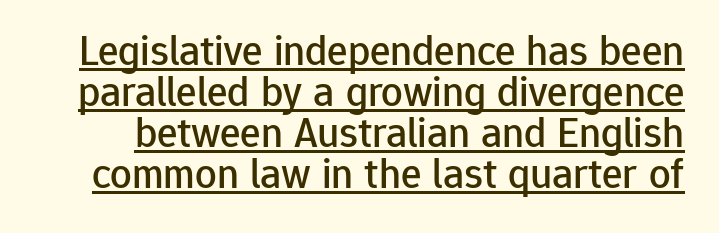
Q: Is the text italic (slanted)? A: No, it is upright.
Q: Is the typeface a serif or a sans-serif typeface? A: Sans-serif.
Q: Is the text underlined? A: Yes.
Q: Is the spacing between letters normal or unusually wide? A: Normal.
Q: Is the spacing between lines tight, normal or loose? A: Tight.
Q: Width (condensed, normal, or wide)? A: Normal.
Q: Stroke contrast? A: Low.
Q: x-height? A: Medium.
Q: Monospaced? A: No.
